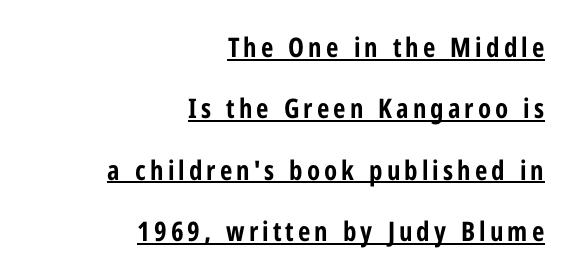
Q: Is the text bold? A: Yes.
Q: Is the text italic (slanted)? A: No, it is upright.
Q: Is the text underlined? A: Yes.
Q: How is the paragraph aligned? A: Right-aligned.
Q: Is the spacing between lines tight, normal or loose? A: Loose.
